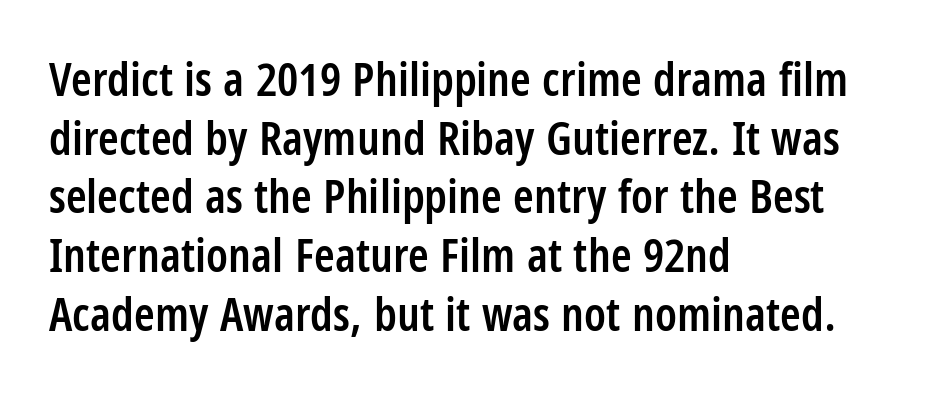
Q: Is the text bold? A: Semi-bold.
Q: Is the text italic (slanted)? A: No, it is upright.
Q: Is the typeface a serif or a sans-serif typeface? A: Sans-serif.
Q: Is the text underlined? A: No.
Q: How is the paragraph aligned? A: Left-aligned.
Q: Is the spacing between letters normal or unusually wide? A: Normal.
Q: Is the spacing between lines tight, normal or loose? A: Normal.
Q: Width (condensed, normal, or wide)? A: Condensed.
Q: Stroke contrast? A: Low.
Q: x-height? A: Large.
Q: Monospaced? A: No.
